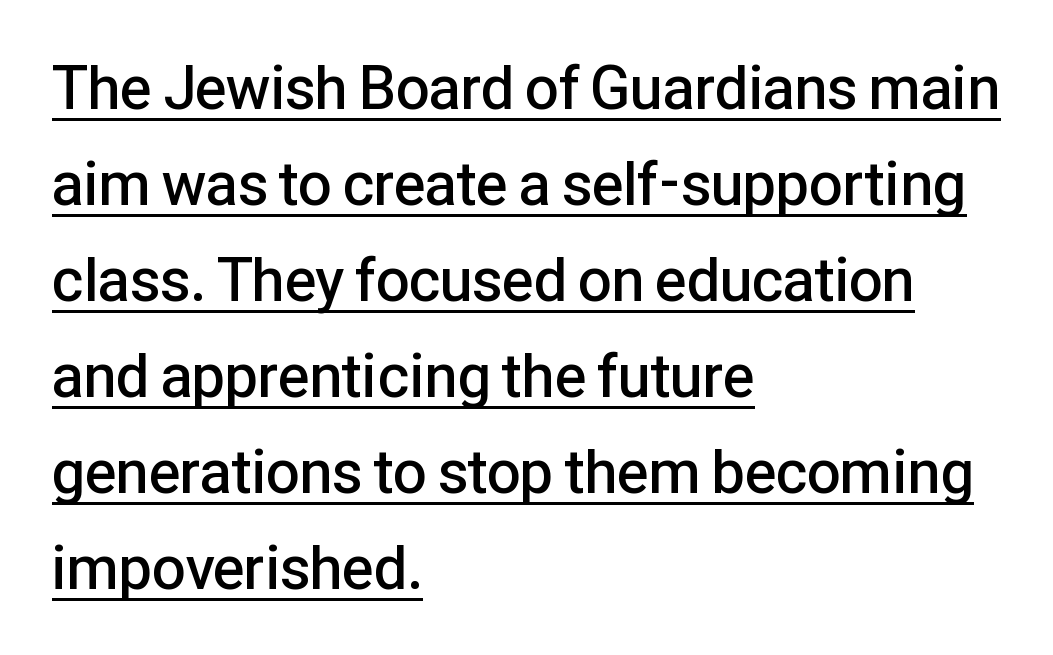
{"serif": "no", "italic": "no", "bold": "semi", "weight": "semibold", "width": "normal", "stroke_contrast": "low", "x_height": "medium", "monospaced": "no", "underline": "yes", "align": "left", "line_spacing": "normal", "line_spacing_ratio": 1.6, "letter_spacing": "normal", "letter_spacing_em": 0.0, "glyph_px": 60}
